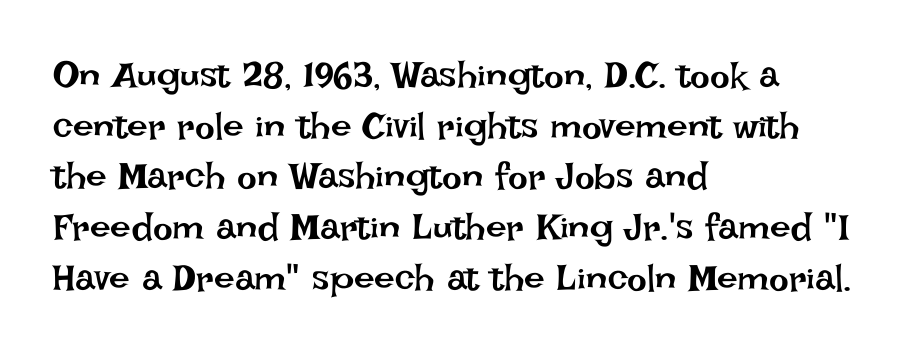
Q: Is the text bold? A: No.
Q: Is the text italic (slanted)? A: No, it is upright.
Q: Is the text underlined? A: No.
Q: How is the paragraph aligned? A: Left-aligned.
Q: Is the spacing between letters normal or unusually wide? A: Normal.
Q: Is the spacing between lines tight, normal or loose? A: Normal.
Q: Width (condensed, normal, or wide)? A: Normal.
Q: Stroke contrast? A: Low.
Q: x-height? A: Large.
Q: Monospaced? A: No.
